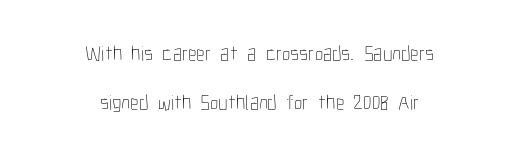
The image shows 21 px text type, upright; set centered, loose line spacing (2.34x), normal letter spacing, not underlined.
